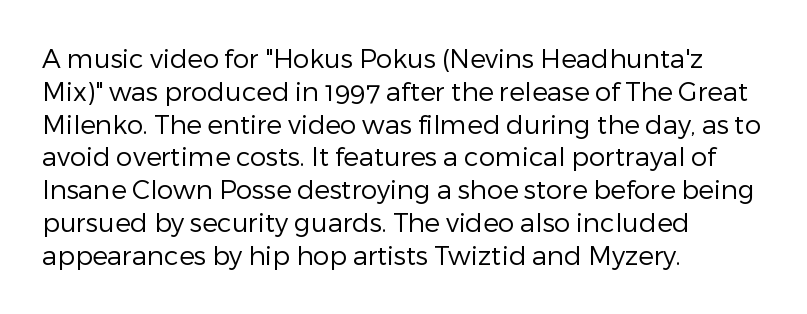
Q: Is the text bold? A: No.
Q: Is the text italic (slanted)? A: No, it is upright.
Q: Is the text underlined? A: No.
Q: How is the paragraph aligned? A: Left-aligned.
Q: Is the spacing between letters normal or unusually wide? A: Normal.
Q: Is the spacing between lines tight, normal or loose? A: Normal.
